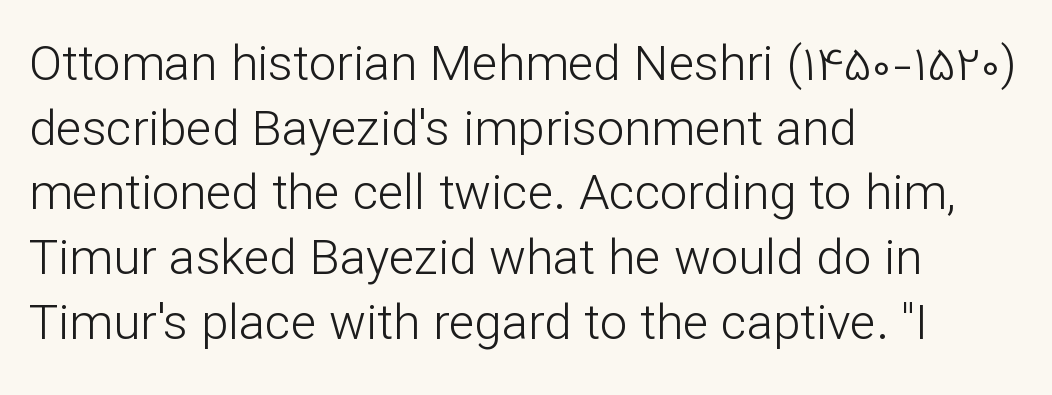
Q: Is the text bold? A: No.
Q: Is the text italic (slanted)? A: No, it is upright.
Q: Is the typeface a serif or a sans-serif typeface? A: Sans-serif.
Q: Is the text underlined? A: No.
Q: How is the paragraph aligned? A: Left-aligned.
Q: Is the spacing between letters normal or unusually wide? A: Normal.
Q: Is the spacing between lines tight, normal or loose? A: Normal.
Q: Width (condensed, normal, or wide)? A: Normal.
Q: Stroke contrast? A: Low.
Q: x-height? A: Medium.
Q: Monospaced? A: No.
